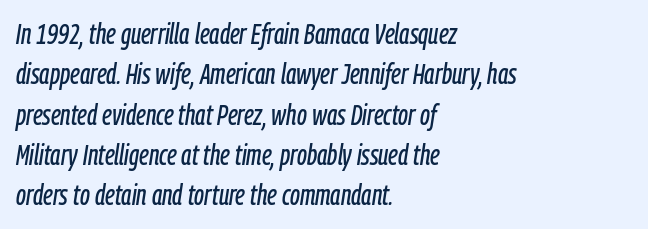
Is there much room between lines? A standard amount, neither cramped nor airy. Each row of text sits above clean, open space. The face used here is proportionally spaced, like ordinary book or web type. Tracking value appears to be zero — textbook default spacing. Notice how the stems are inclined rather than vertical — that's the hallmark of italics. Every row of glyphs begins at an identical x-position on the left.
